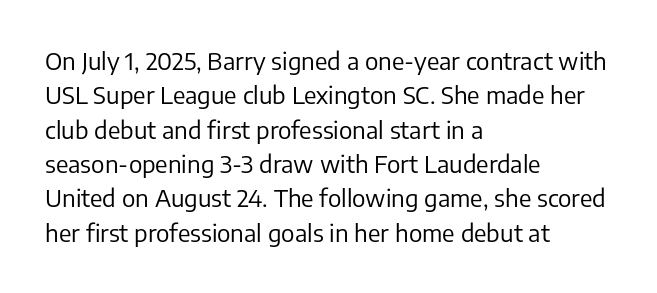
The image shows 24 px text type, upright; set left-aligned, normal line spacing (1.43x), normal letter spacing, not underlined.
